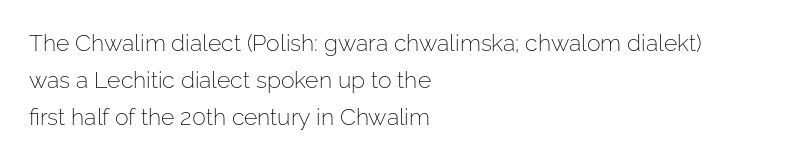
The image shows 23 px text type, upright; set left-aligned, normal line spacing (1.6x), normal letter spacing, not underlined.
